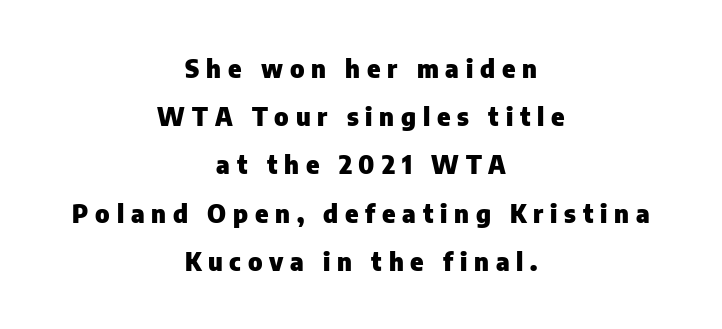
The image shows 25 px bold type, upright; set centered, loose line spacing (1.93x), unusually wide letter spacing (+0.27 em), not underlined.
